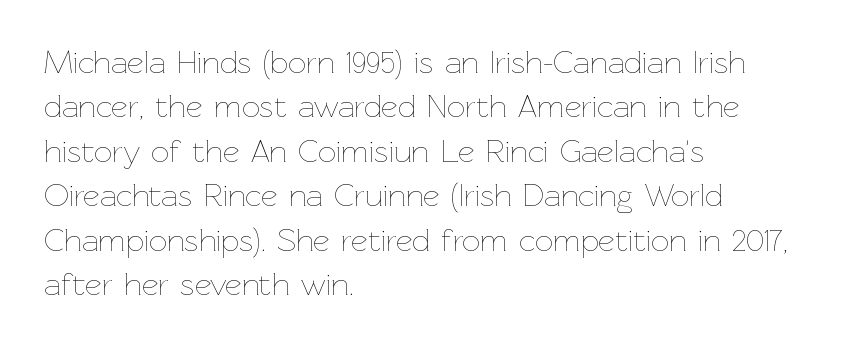
The image shows 32 px thin type, upright; set left-aligned, normal line spacing (1.39x), normal letter spacing, not underlined; low stroke contrast and a medium x-height.
